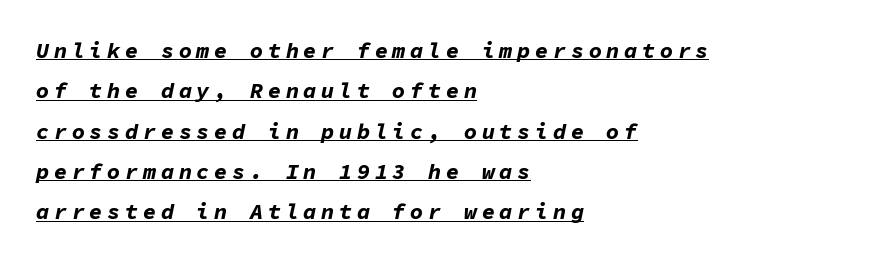
The image shows 22 px bold type, italic (leaning right); set left-aligned, line spacing 1.83x, unusually wide letter spacing (+0.21 em), underlined.
